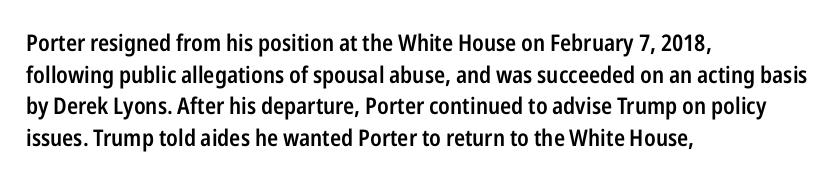
{"italic": "no", "bold": "semi", "underline": "no", "align": "left", "line_spacing": "normal", "line_spacing_ratio": 1.38, "letter_spacing": "normal", "letter_spacing_em": 0.0, "glyph_px": 23}
